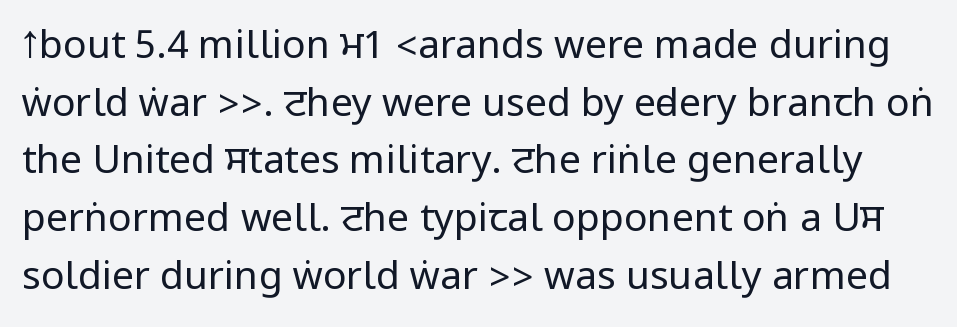
{"serif": "no", "italic": "no", "bold": "no", "weight": "regular", "width": "condensed", "stroke_contrast": "low", "underline": "no", "line_spacing": "normal", "line_spacing_ratio": 1.48, "letter_spacing": "normal", "letter_spacing_em": 0.0, "glyph_px": 39}
